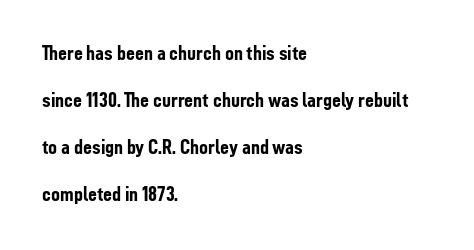
These lines stack with their left ends in a neat column. Caption: standard tracking, unaltered. Beneath every word, the page is bare. How heavy is the stroke? Heavy — this is a bold.
